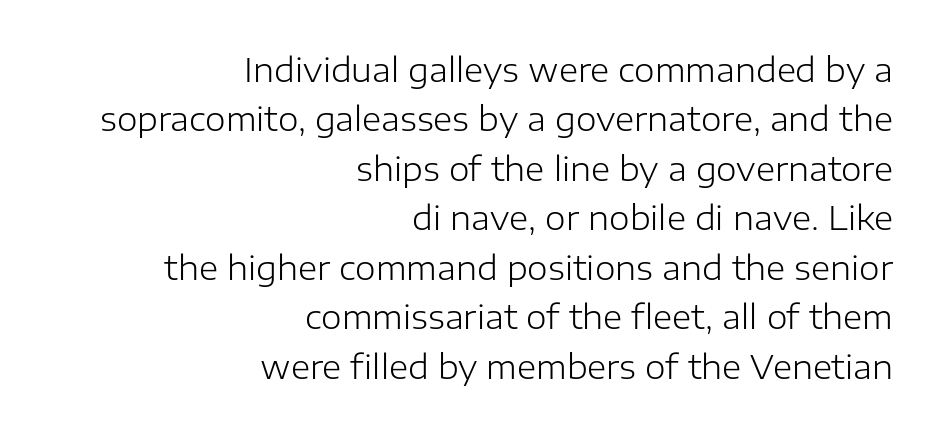
Q: Is the text bold? A: No.
Q: Is the text italic (slanted)? A: No, it is upright.
Q: Is the typeface a serif or a sans-serif typeface? A: Sans-serif.
Q: Is the text underlined? A: No.
Q: How is the paragraph aligned? A: Right-aligned.
Q: Is the spacing between letters normal or unusually wide? A: Normal.
Q: Is the spacing between lines tight, normal or loose? A: Normal.
Q: Width (condensed, normal, or wide)? A: Normal.
Q: Stroke contrast? A: Low.
Q: x-height? A: Medium.
Q: Monospaced? A: No.
